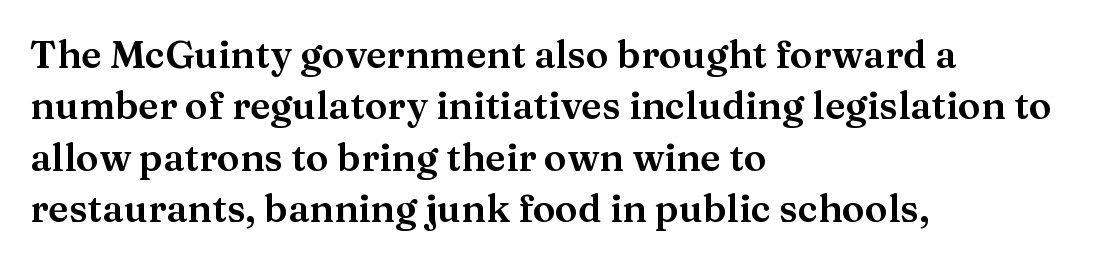
The image shows 38 px wide serif type, upright; set left-aligned, normal line spacing (1.35x), normal letter spacing, not underlined; medium stroke contrast and a medium x-height.
